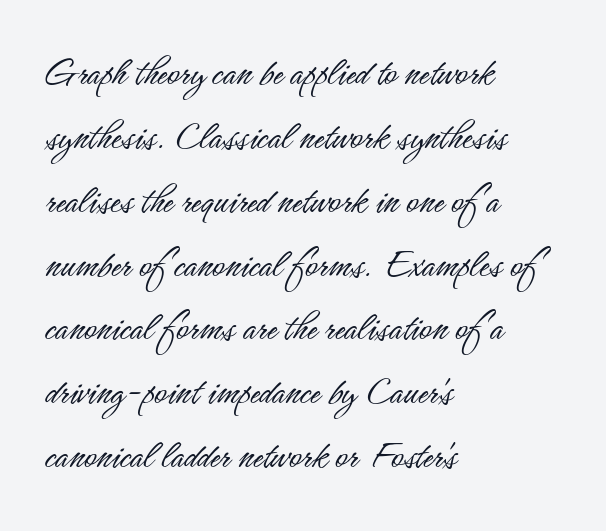
The text block is weighted toward the left margin, trailing off unevenly rightward. Honestly, the letter spacing is just normal — you wouldn't notice it. The cut favours lightness, reaching ordinary text weight at its darkest. Here the designer chose a conventional face with non-uniform glyph widths.
